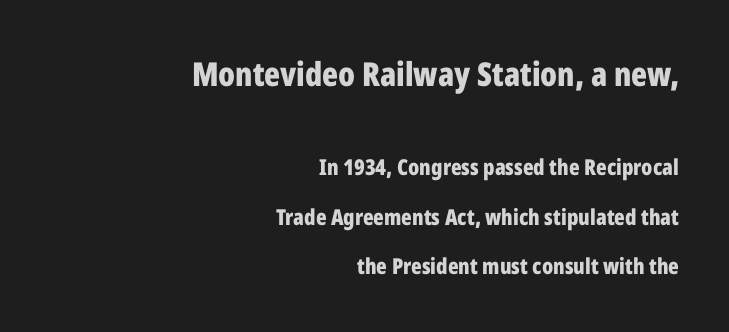
Q: Is the text bold? A: Yes.
Q: Is the text italic (slanted)? A: No, it is upright.
Q: Is the typeface a serif or a sans-serif typeface? A: Sans-serif.
Q: Is the text underlined? A: No.
Q: How is the paragraph aligned? A: Right-aligned.
Q: Is the spacing between letters normal or unusually wide? A: Normal.
Q: Is the spacing between lines tight, normal or loose? A: Loose.
Q: Which block of text is set in a larger size, the first (top) or the second (bottom)? A: The first (top) one.
Q: Width (condensed, normal, or wide)? A: Condensed.
Q: Stroke contrast? A: Low.
Q: x-height? A: Medium.
Q: Monospaced? A: No.
